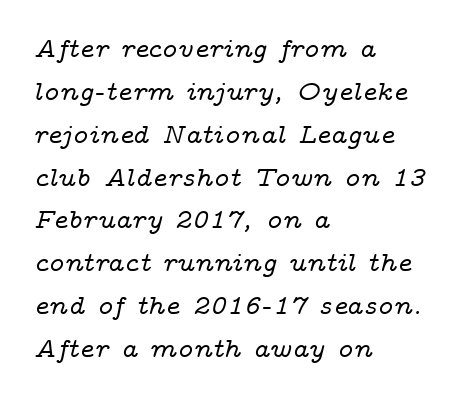
The image shows 28 px wide serif type, italic (leaning right); set left-aligned, normal line spacing (1.53x), normal letter spacing, not underlined; low stroke contrast and a medium x-height.
